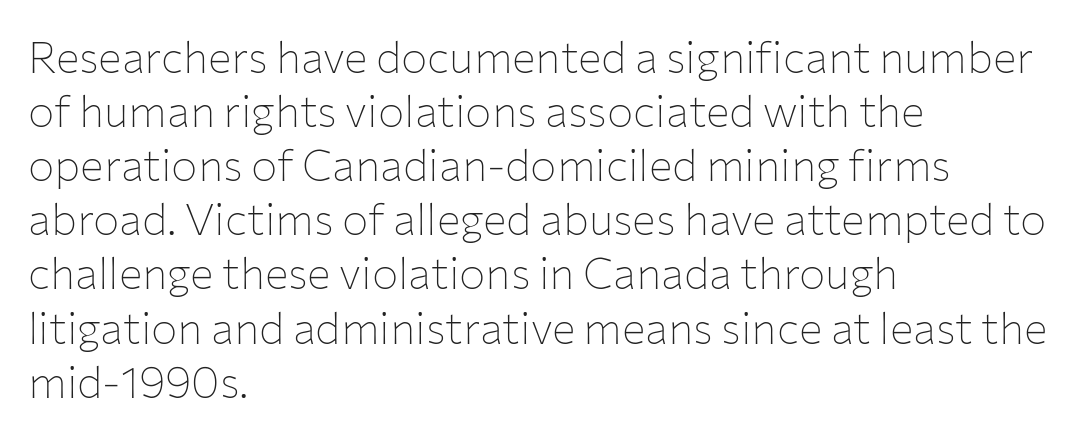
The image shows 44 px thin sans-serif type, upright; set left-aligned, line spacing 1.23x, normal letter spacing, not underlined; low stroke contrast and a medium x-height.
